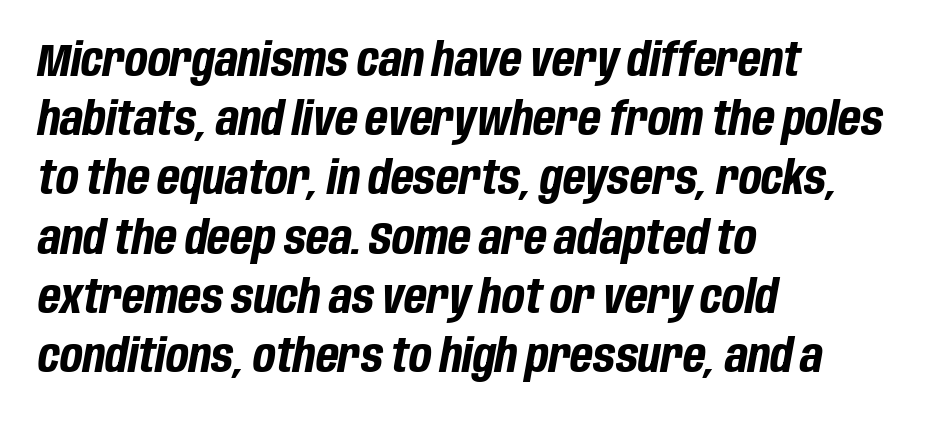
Q: Is the text bold? A: Yes.
Q: Is the text italic (slanted)? A: Yes, it leans right by about 10 degrees.
Q: Is the text underlined? A: No.
Q: How is the paragraph aligned? A: Left-aligned.
Q: Is the spacing between letters normal or unusually wide? A: Normal.
Q: Is the spacing between lines tight, normal or loose? A: Normal.
Q: Width (condensed, normal, or wide)? A: Condensed.
Q: Stroke contrast? A: Low.
Q: x-height? A: Large.
Q: Monospaced? A: No.
